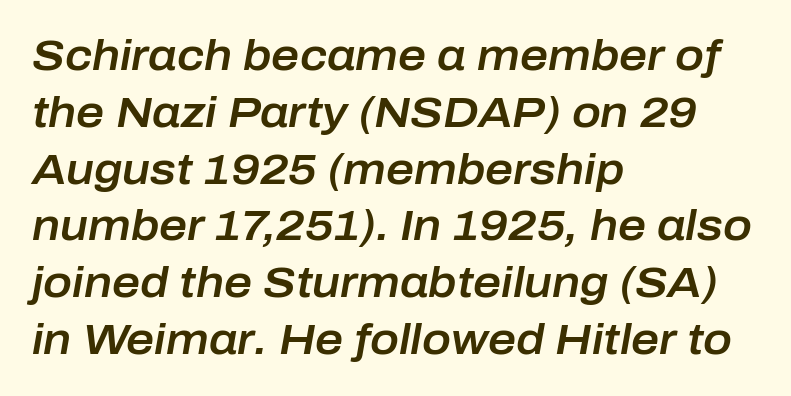
The image shows 43 px text type, italic (leaning right); set left-aligned, normal line spacing (1.32x), normal letter spacing, not underlined; low stroke contrast and a medium x-height.
